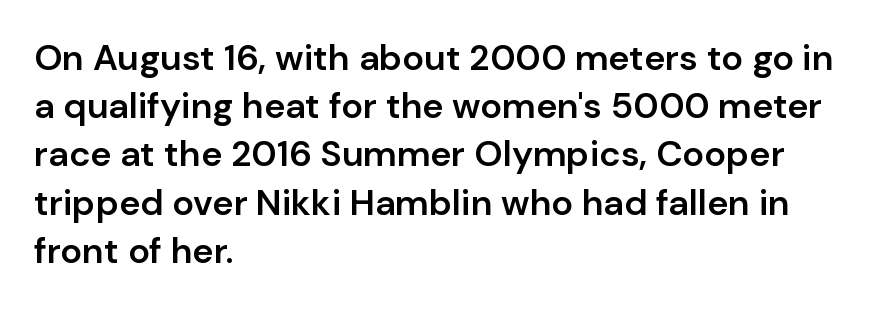
The image shows 36 px semibold sans-serif type, upright; set left-aligned, normal line spacing (1.34x), normal letter spacing, not underlined; low stroke contrast and a medium x-height.
